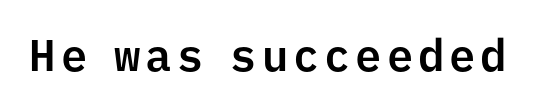
Posture: straight, roman, zero tilt. A clean baseline with only descenders dipping below it. The face used here is a sans, in the tradition of grotesques and geometrics. These lines are rendered in a fixed-pitch font.
